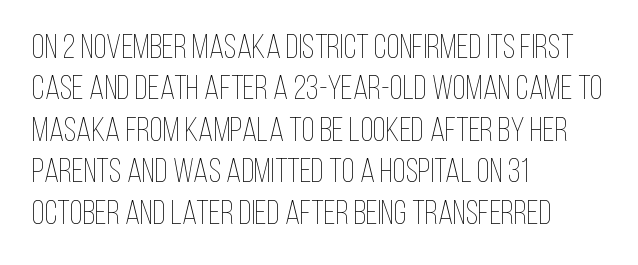
{"italic": "no", "bold": "no", "weight": "thin", "width": "condensed", "stroke_contrast": "low", "x_height": "large", "monospaced": "no", "underline": "no", "align": "left", "line_spacing_ratio": 1.22, "letter_spacing": "normal", "letter_spacing_em": 0.0, "glyph_px": 34}
